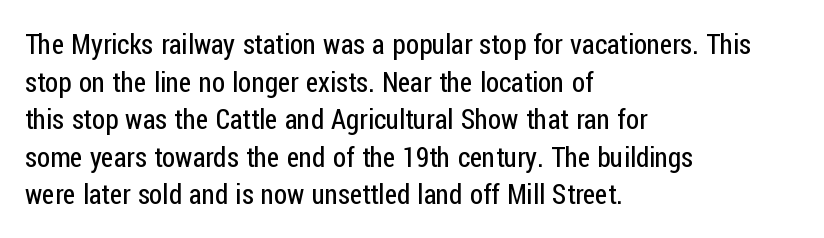
{"italic": "no", "bold": "no", "underline": "no", "align": "left", "line_spacing": "normal", "line_spacing_ratio": 1.39, "letter_spacing": "normal", "letter_spacing_em": 0.0, "glyph_px": 27}
